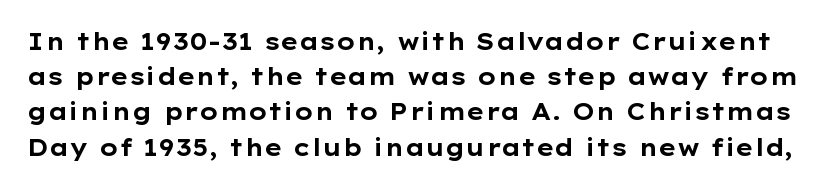
{"italic": "no", "bold": "yes", "underline": "no", "line_spacing": "normal", "line_spacing_ratio": 1.53, "letter_spacing": "normal", "letter_spacing_em": 0.0, "glyph_px": 23}
